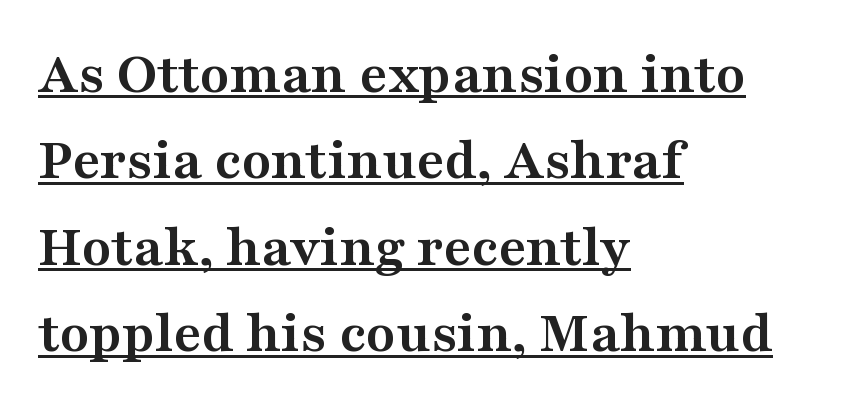
{"serif": "yes", "italic": "no", "bold": "yes", "weight": "semibold", "width": "wide", "stroke_contrast": "medium", "x_height": "medium", "monospaced": "no", "underline": "yes", "align": "left", "line_spacing": "normal", "line_spacing_ratio": 1.44, "letter_spacing": "normal", "letter_spacing_em": 0.0, "glyph_px": 60}
